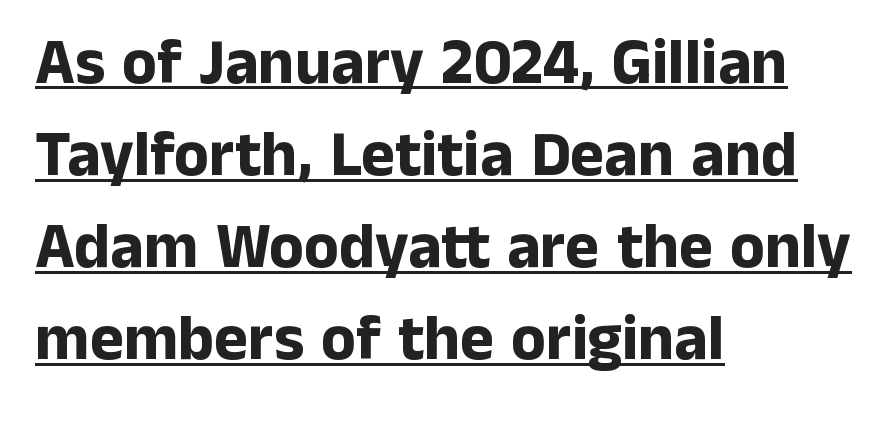
{"serif": "no", "italic": "no", "bold": "yes", "weight": "bold", "width": "normal", "stroke_contrast": "low", "x_height": "medium", "monospaced": "no", "underline": "yes", "align": "left", "line_spacing": "normal", "line_spacing_ratio": 1.44, "letter_spacing": "normal", "letter_spacing_em": 0.0, "glyph_px": 64}
